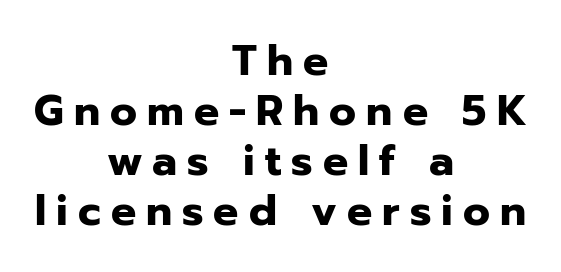
{"serif": "no", "italic": "no", "bold": "yes", "weight": "heavy", "width": "normal", "stroke_contrast": "low", "x_height": "medium", "monospaced": "no", "underline": "no", "align": "center", "line_spacing_ratio": 1.19, "letter_spacing": "wide", "letter_spacing_em": 0.24, "glyph_px": 42}
